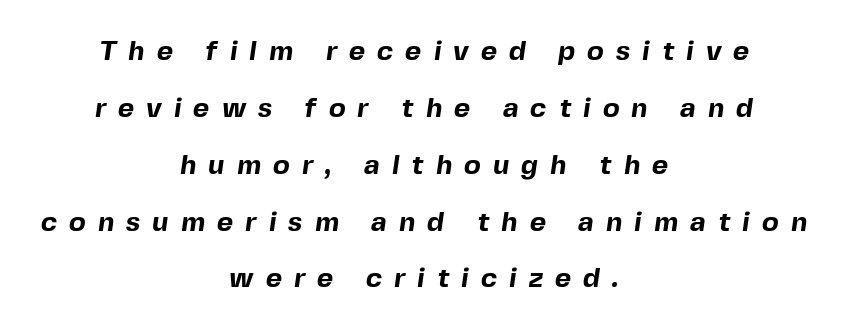
The image shows 28 px bold sans-serif type; set centered, loose line spacing (2.03x), unusually wide letter spacing (+0.43 em), not underlined; a medium x-height.
